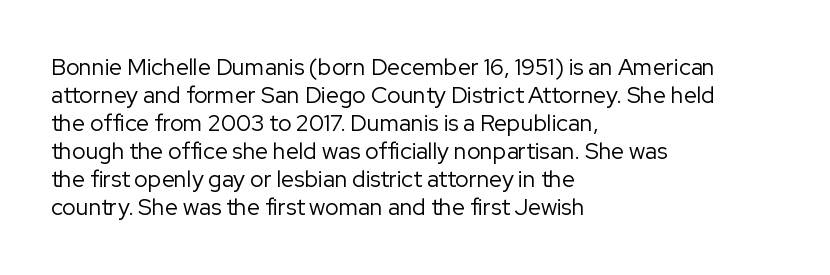
Every stem runs plumb, perpendicular to the baseline. Layout note: lines flush left. Decoration check: the copy has no underline. Short note: letters normally spaced.
